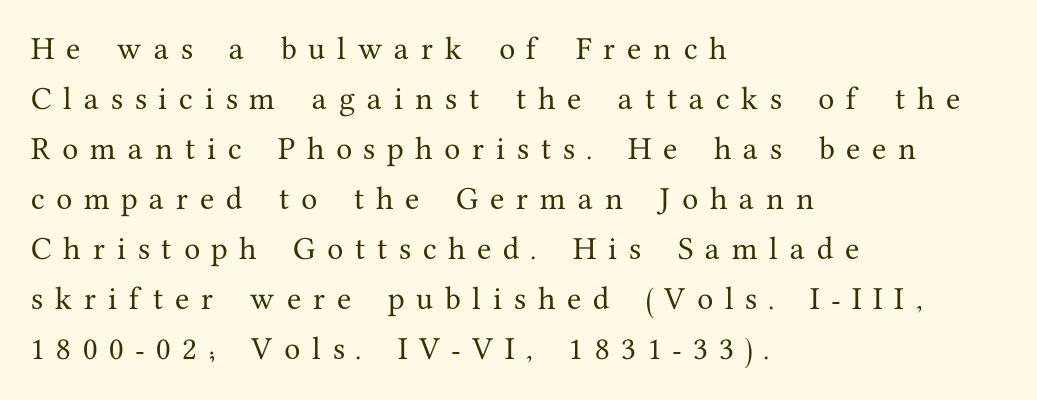
The image shows 26 px text type, upright; set left-aligned, loose line spacing (1.92x), unusually wide letter spacing (+0.46 em), not underlined.
